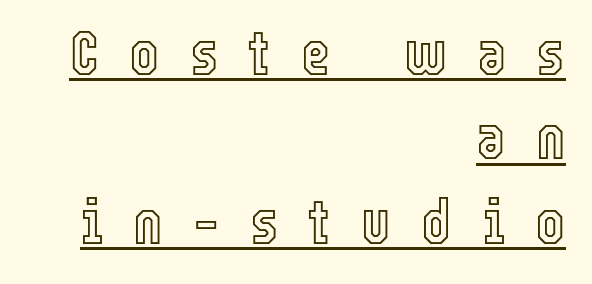
Varying glyph widths throughout — classic text-font behaviour. A roman cut, with each character standing at attention. Regular leading. The face used here appears with an underline applied. These lines stack with their right ends in a neat column.
